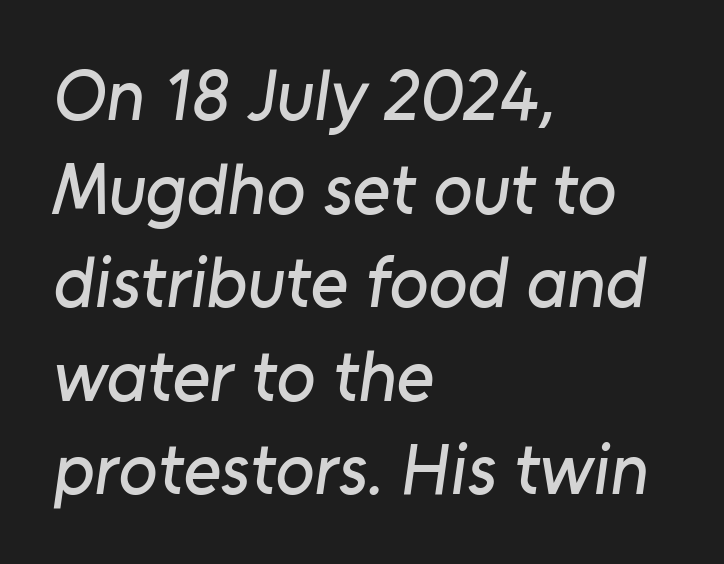
{"serif": "no", "width": "normal", "stroke_contrast": "low", "x_height": "medium", "monospaced": "no", "underline": "no", "align": "left", "line_spacing": "normal", "line_spacing_ratio": 1.3, "letter_spacing": "normal", "letter_spacing_em": 0.0, "glyph_px": 72}
